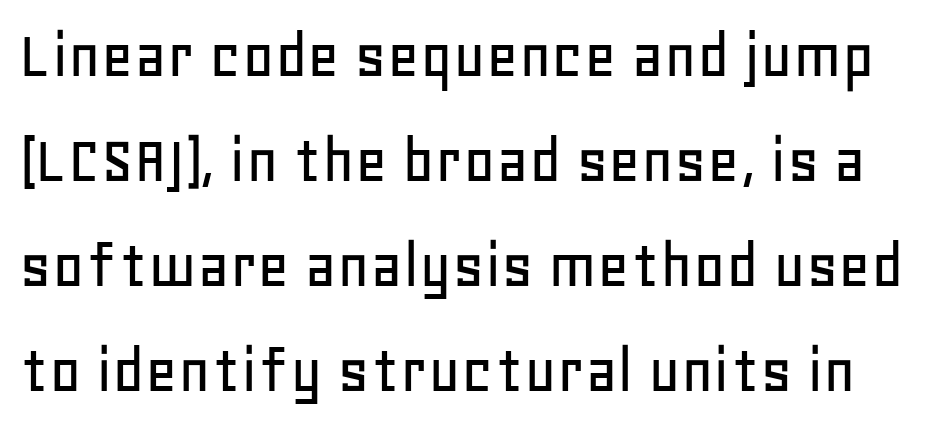
{"serif": "no", "italic": "no", "width": "normal", "stroke_contrast": "low", "x_height": "large", "monospaced": "no", "underline": "no", "line_spacing": "normal", "line_spacing_ratio": 1.5, "letter_spacing": "normal", "letter_spacing_em": 0.0, "glyph_px": 70}
